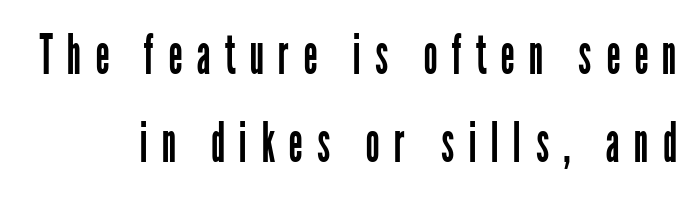
Q: Is the text bold? A: No.
Q: Is the text italic (slanted)? A: No, it is upright.
Q: Is the typeface a serif or a sans-serif typeface? A: Sans-serif.
Q: Is the text underlined? A: No.
Q: Is the spacing between letters normal or unusually wide? A: Unusually wide.
Q: Is the spacing between lines tight, normal or loose? A: Normal.
Q: Width (condensed, normal, or wide)? A: Condensed.
Q: Stroke contrast? A: Low.
Q: x-height? A: Medium.
Q: Monospaced? A: No.
